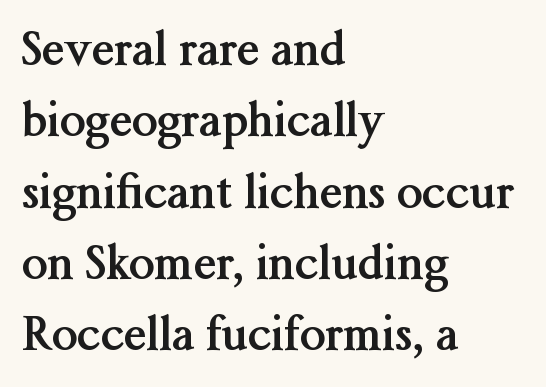
Italic: no, the glyphs are upright roman. A serif font was chosen for this passage. Caption: standard tracking, unaltered. Do the characters align in a grid? No, the font is proportional. The lines in this sample share a left origin and differ only in where they stop. In terms of leading, this rendering sits right in the middle.
